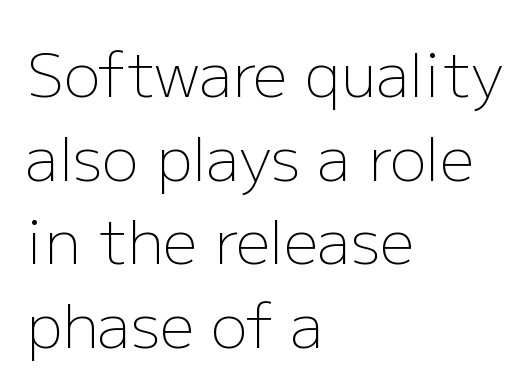
The image shows 61 px light sans-serif type, upright; set left-aligned, normal line spacing (1.37x), normal letter spacing, not underlined; low stroke contrast and a medium x-height.
